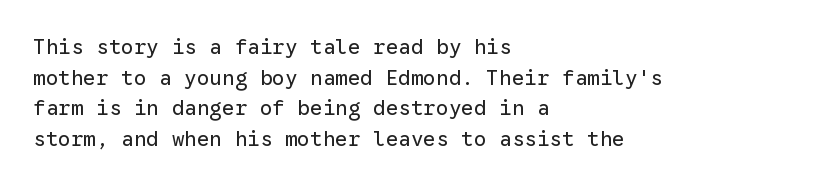
Q: Is the text bold? A: No.
Q: Is the text italic (slanted)? A: No, it is upright.
Q: Is the text underlined? A: No.
Q: How is the paragraph aligned? A: Left-aligned.
Q: Is the spacing between letters normal or unusually wide? A: Normal.
Q: Is the spacing between lines tight, normal or loose? A: Normal.
